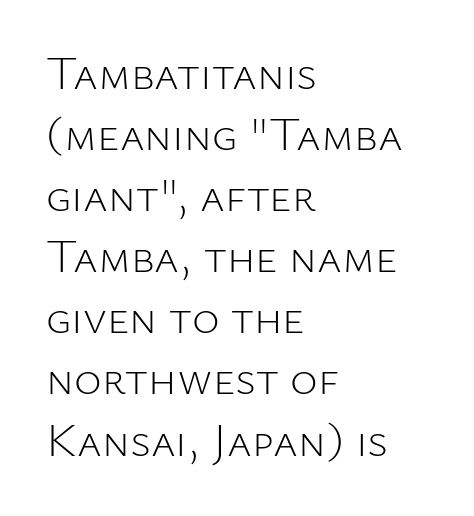
{"serif": "no", "italic": "no", "bold": "no", "weight": "light", "width": "normal", "stroke_contrast": "low", "x_height": "medium", "monospaced": "no", "underline": "no", "align": "left", "line_spacing": "normal", "line_spacing_ratio": 1.3, "letter_spacing": "normal", "letter_spacing_em": 0.0, "glyph_px": 47}
